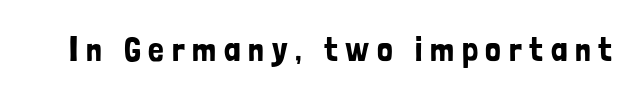
The image shows 35 px condensed sans-serif type, upright; set unusually wide letter spacing (+0.22 em), not underlined; low stroke contrast and a medium x-height.
